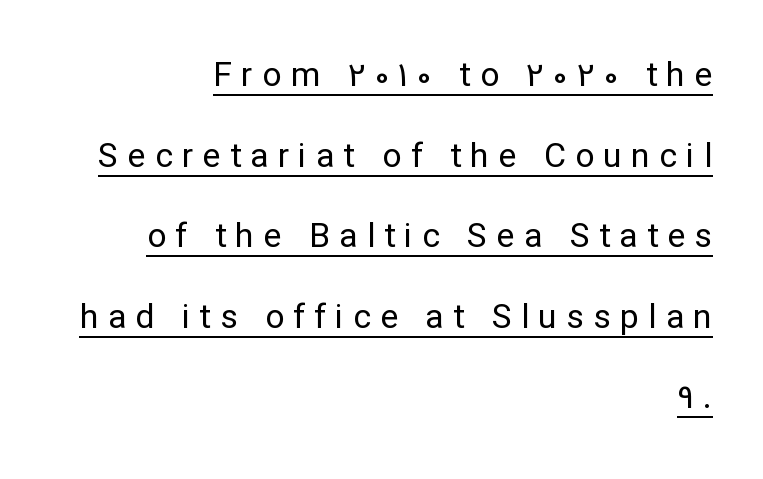
Q: Is the text bold? A: No.
Q: Is the text italic (slanted)? A: No, it is upright.
Q: Is the typeface a serif or a sans-serif typeface? A: Sans-serif.
Q: Is the text underlined? A: Yes.
Q: How is the paragraph aligned? A: Right-aligned.
Q: Is the spacing between letters normal or unusually wide? A: Unusually wide.
Q: Is the spacing between lines tight, normal or loose? A: Loose.
Q: Width (condensed, normal, or wide)? A: Normal.
Q: Stroke contrast? A: Low.
Q: x-height? A: Medium.
Q: Monospaced? A: No.
